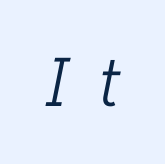
The image shows 67 px light type, italic (leaning right); set unusually wide letter spacing (+0.4 em), not underlined; low stroke contrast and a medium x-height.
